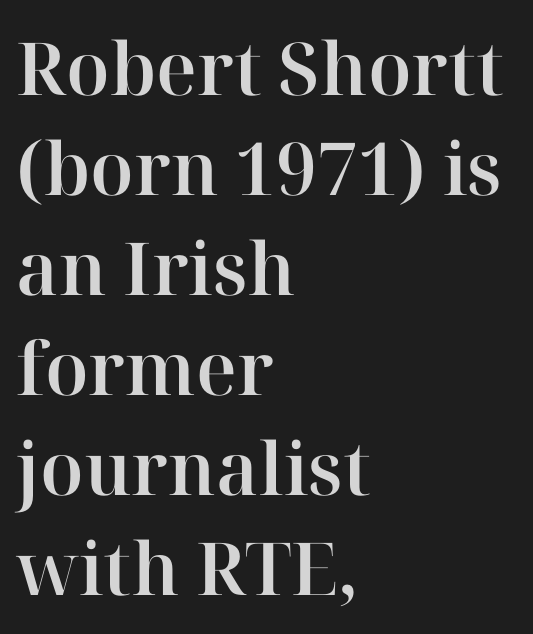
The image shows 73 px serif type, upright; set left-aligned, normal line spacing (1.37x), normal letter spacing, not underlined; high stroke contrast and a medium x-height.
